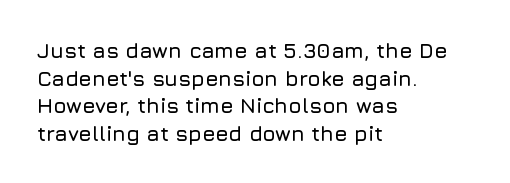
{"italic": "no", "underline": "no", "align": "left", "line_spacing": "normal", "line_spacing_ratio": 1.31, "letter_spacing": "normal", "letter_spacing_em": 0.0, "glyph_px": 21}
